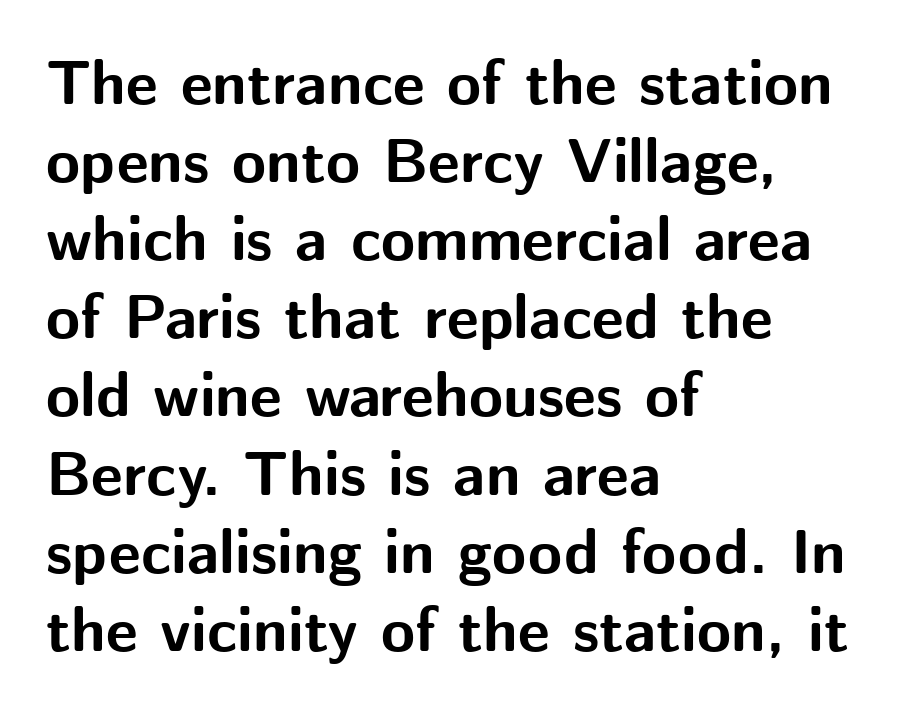
The image shows 62 px bold sans-serif type, upright; set left-aligned, normal line spacing (1.26x), normal letter spacing, not underlined; medium stroke contrast and a medium x-height.
